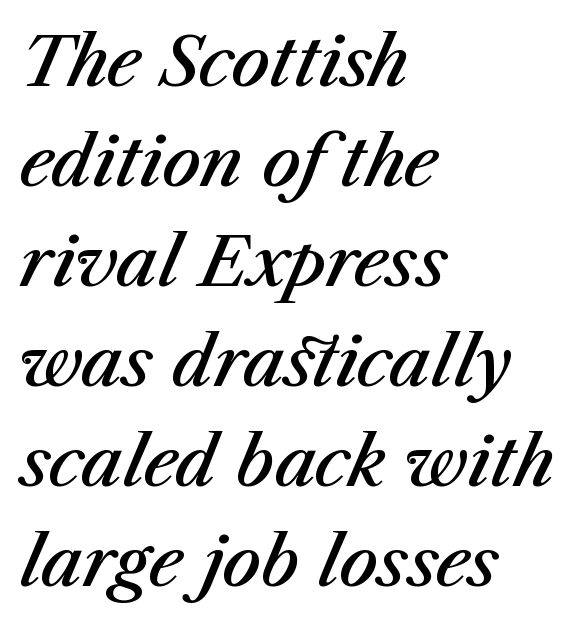
{"italic": "yes", "lean": "right", "slant_degrees": 23, "bold": "semi", "weight": "semibold", "width": "normal", "stroke_contrast": "medium", "x_height": "medium", "monospaced": "no", "underline": "no", "align": "left", "line_spacing": "normal", "line_spacing_ratio": 1.47, "letter_spacing": "normal", "letter_spacing_em": 0.0, "glyph_px": 68}
